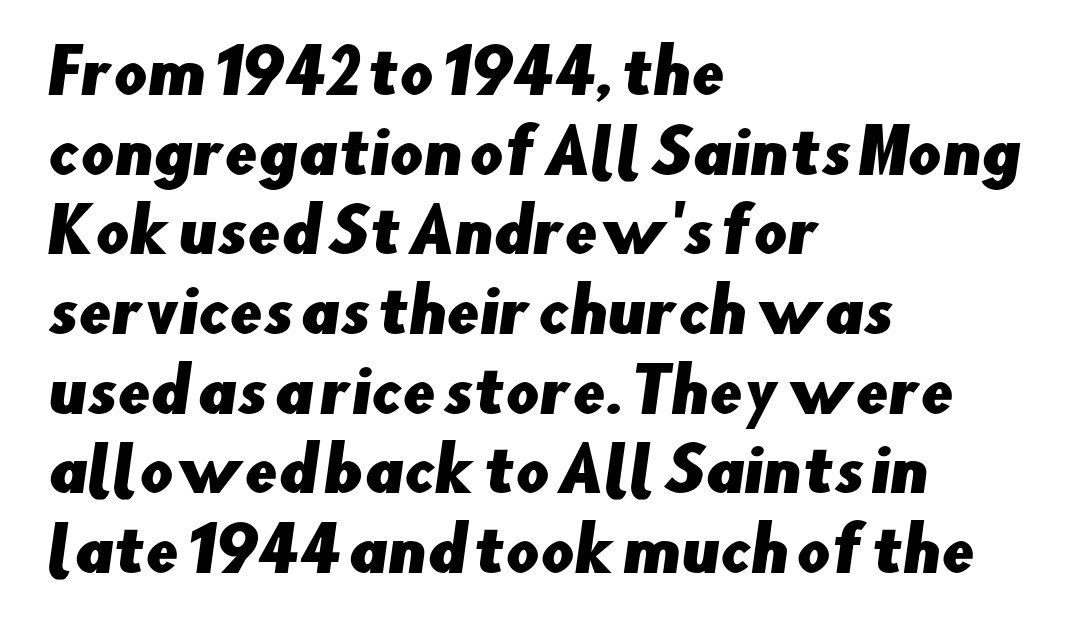
Evenly set lines give the paragraph a standard silhouette. Horizontally, the lines are justified to the leading edge only. Does extra space separate the letters? No, they use regular spacing. The rendering uses natural spacing where letterforms have individual widths. Descender tails drop into unmarked territory. The glyphs in this specimen are sans serif.
